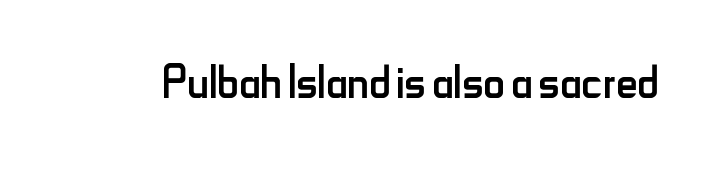
{"serif": "no", "italic": "no", "bold": "no", "weight": "regular", "width": "condensed", "stroke_contrast": "low", "x_height": "small", "monospaced": "no", "underline": "no", "letter_spacing": "normal", "letter_spacing_em": 0.0, "glyph_px": 60}
